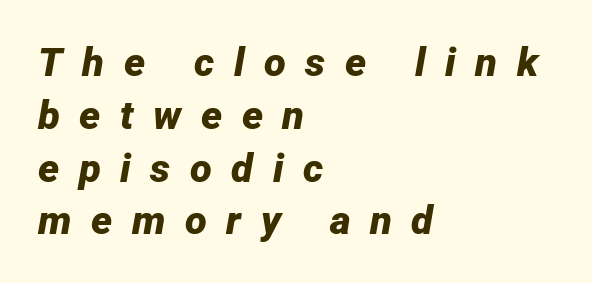
{"italic": "yes", "lean": "right", "slant_degrees": 12, "bold": "yes", "weight": "bold", "width": "normal", "stroke_contrast": "low", "x_height": "medium", "monospaced": "no", "underline": "no", "align": "left", "line_spacing": "normal", "line_spacing_ratio": 1.32, "letter_spacing": "wide", "letter_spacing_em": 0.49, "glyph_px": 40}
